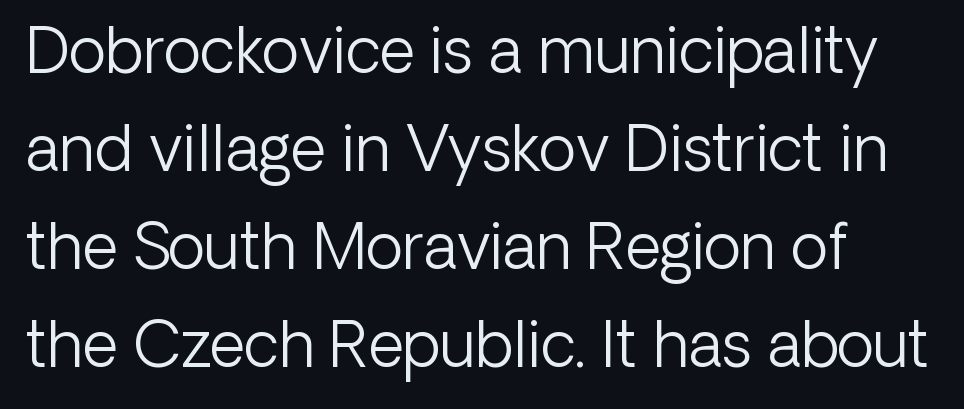
Q: Is the text bold? A: No.
Q: Is the text italic (slanted)? A: No, it is upright.
Q: Is the typeface a serif or a sans-serif typeface? A: Sans-serif.
Q: Is the text underlined? A: No.
Q: Is the spacing between letters normal or unusually wide? A: Normal.
Q: Is the spacing between lines tight, normal or loose? A: Normal.
Q: Width (condensed, normal, or wide)? A: Normal.
Q: Stroke contrast? A: Low.
Q: x-height? A: Medium.
Q: Monospaced? A: No.
